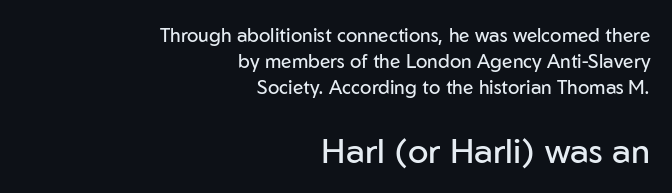
The image shows 34 px regular-weight sans-serif type, upright; set right-aligned, normal line spacing (1.38x), normal letter spacing, not underlined; the second (bottom) block is 1.79x larger; low stroke contrast and a medium x-height.
